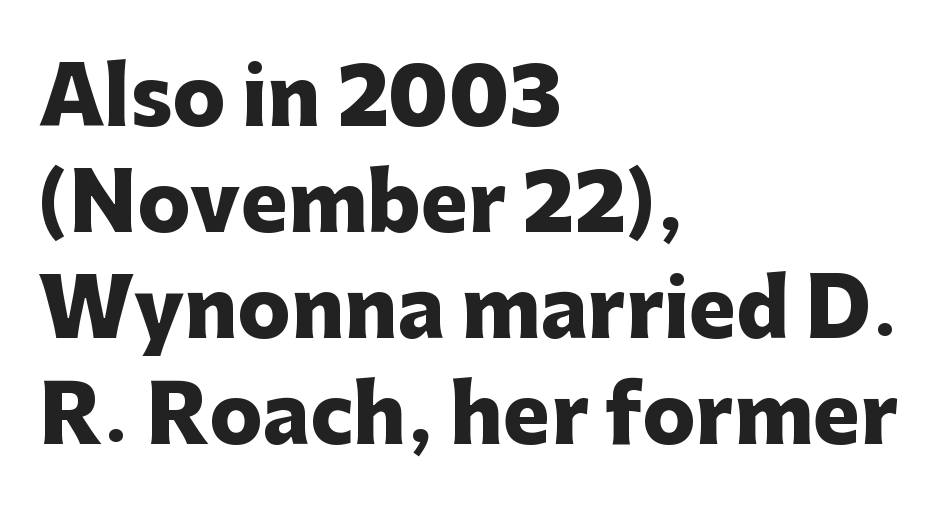
Q: Is the text bold? A: Yes.
Q: Is the text italic (slanted)? A: No, it is upright.
Q: Is the typeface a serif or a sans-serif typeface? A: Sans-serif.
Q: Is the text underlined? A: No.
Q: How is the paragraph aligned? A: Left-aligned.
Q: Is the spacing between letters normal or unusually wide? A: Normal.
Q: Is the spacing between lines tight, normal or loose? A: Normal.
Q: Width (condensed, normal, or wide)? A: Normal.
Q: Stroke contrast? A: Low.
Q: x-height? A: Medium.
Q: Monospaced? A: No.
